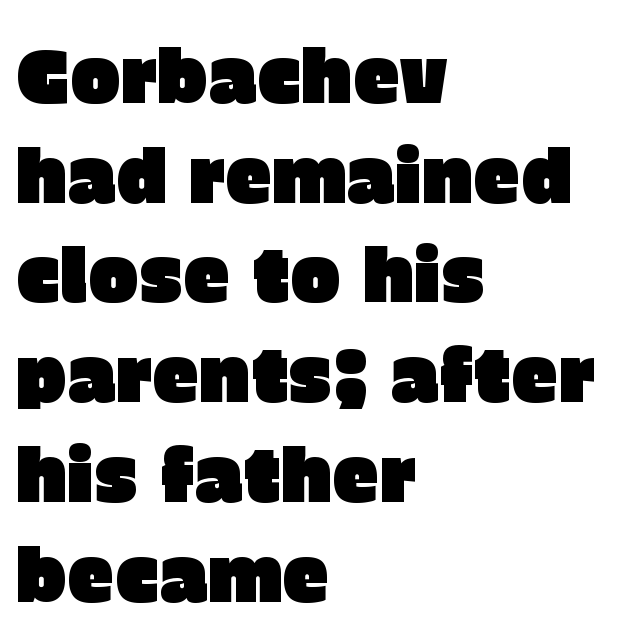
The image shows 75 px sans-serif type, upright; set left-aligned, normal line spacing (1.33x), normal letter spacing, not underlined; low stroke contrast and a large x-height.
